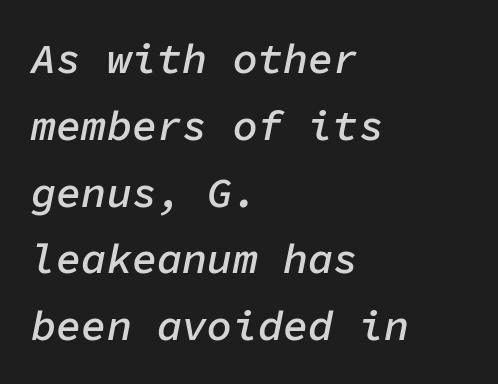
{"italic": "yes", "lean": "right", "slant_degrees": 11, "bold": "semi", "weight": "semibold", "width": "normal", "stroke_contrast": "low", "x_height": "medium", "monospaced": "yes", "underline": "no", "align": "left", "line_spacing": "normal", "line_spacing_ratio": 1.59, "letter_spacing": "normal", "letter_spacing_em": 0.0, "glyph_px": 42}
